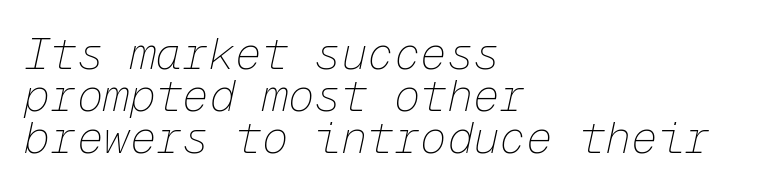
Looks like terminal output: every glyph gets an equal slot. Letter spacing: default. Each line starts at the same left margin while the right side varies. Glance below the letters and you will spot only blank space.
